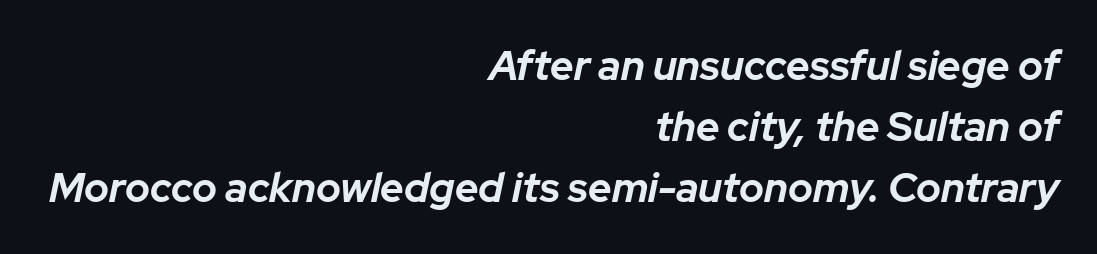
The image shows 41 px bold type, italic (leaning right); set right-aligned, normal line spacing (1.49x), normal letter spacing, not underlined; low stroke contrast and a medium x-height.
